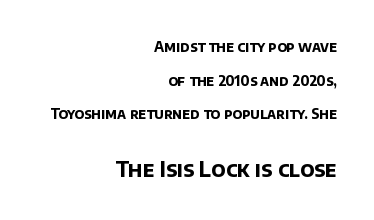
{"bold": "yes", "underline": "no", "align": "right", "line_spacing": "loose", "line_spacing_ratio": 2.41, "letter_spacing": "normal", "letter_spacing_em": 0.0, "larger_block": "second", "size_ratio": 1.5, "glyph_px": 21}
